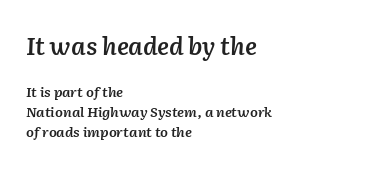
{"italic": "yes", "lean": "right", "slant_degrees": 2, "bold": "semi", "underline": "no", "align": "left", "line_spacing": "normal", "line_spacing_ratio": 1.44, "letter_spacing": "normal", "letter_spacing_em": 0.0, "larger_block": "first", "size_ratio": 1.71, "glyph_px": 24}
